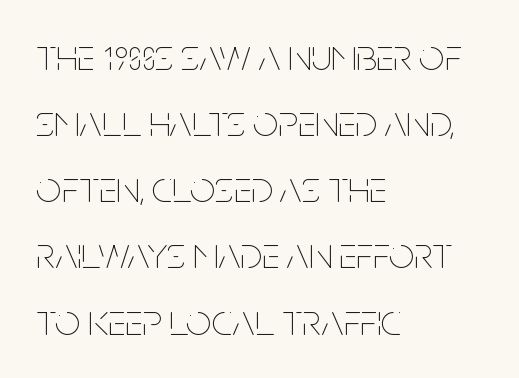
{"italic": "no", "bold": "no", "weight": "thin", "width": "condensed", "stroke_contrast": "low", "x_height": "large", "monospaced": "no", "underline": "no", "align": "left", "line_spacing": "normal", "line_spacing_ratio": 1.47, "letter_spacing": "normal", "letter_spacing_em": 0.0, "glyph_px": 45}
